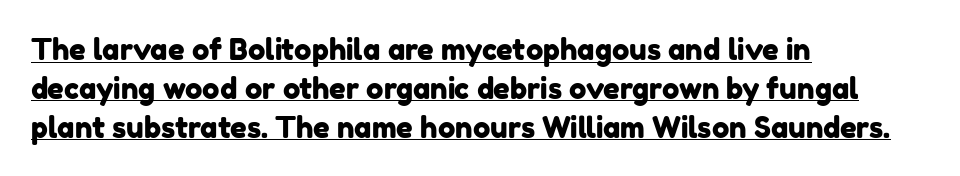
The sample's only ornament is a line tracing under the words. The text was rendered using a sans face with plain stroke endings. Spacing verdict: proportional, widths tailored to each character. These lines stack with their left ends in a neat column. How would I describe the line gaps? Plain and ordinary. Tracking here is standard; glyphs follow each other at the usual distance.
